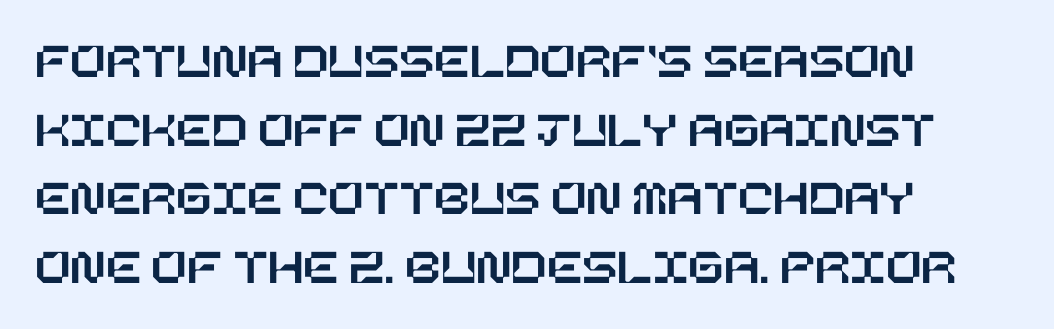
{"italic": "no", "width": "normal", "stroke_contrast": "low", "x_height": "large", "underline": "no", "align": "left", "line_spacing": "normal", "line_spacing_ratio": 1.32, "letter_spacing": "normal", "letter_spacing_em": 0.0, "glyph_px": 52}
